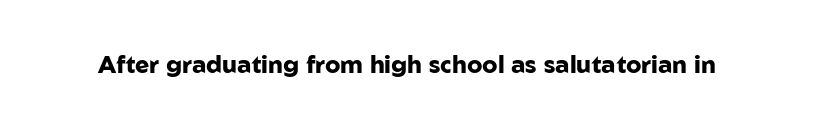
Q: Is the text bold? A: Yes.
Q: Is the text italic (slanted)? A: No, it is upright.
Q: Is the text underlined? A: No.
Q: Is the spacing between letters normal or unusually wide? A: Normal.
